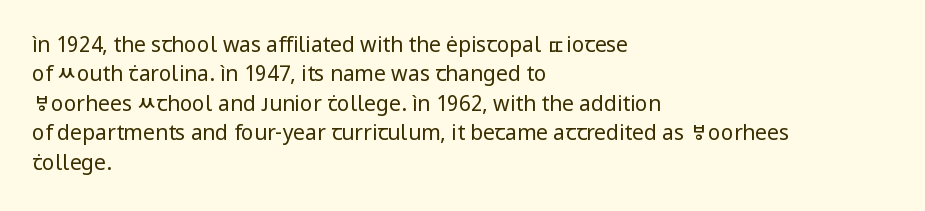
Q: Is the text bold? A: No.
Q: Is the text italic (slanted)? A: No, it is upright.
Q: Is the text underlined? A: No.
Q: How is the paragraph aligned? A: Left-aligned.
Q: Is the spacing between letters normal or unusually wide? A: Normal.
Q: Is the spacing between lines tight, normal or loose? A: Normal.
